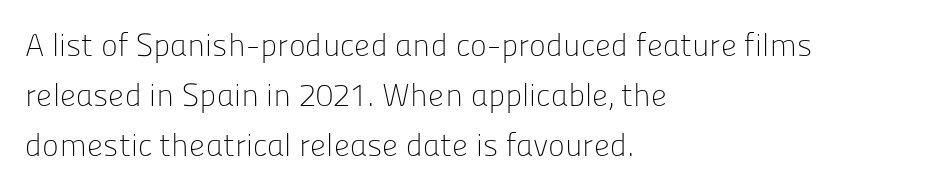
Look at the tracking — it's just the regular setting, nothing added. The string is rendered with underlining switched off. These glyphs show unthickened strokes, regular width or finer. This rendering employs a face without finishing strokes, i.e., a sans-serif. If you drew a ruler down the left edge, every line would touch it. Each letter keeps its own natural width here, so spacing adapts to shape.
